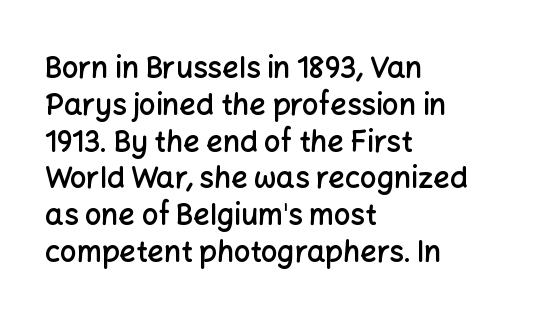
The glyphs are unaccompanied by any horizontal stroke below them. Short and long lines alike share a common starting point at left. Nothing sits at the stroke ends, so this counts as sans-serif. The letters sit at their default tracking, neither squeezed nor spread. The axis of the letterforms is exactly vertical.
